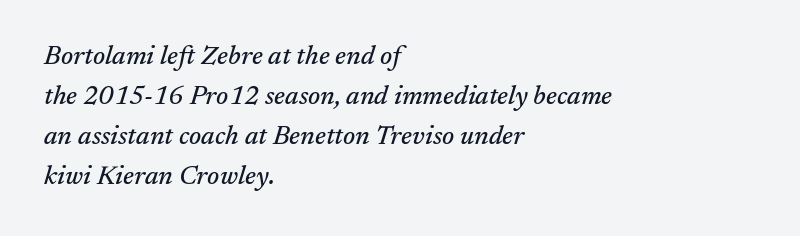
{"italic": "yes", "lean": "right", "slant_degrees": 17, "underline": "no", "align": "left", "line_spacing": "normal", "line_spacing_ratio": 1.54, "letter_spacing": "normal", "letter_spacing_em": 0.0, "glyph_px": 26}
